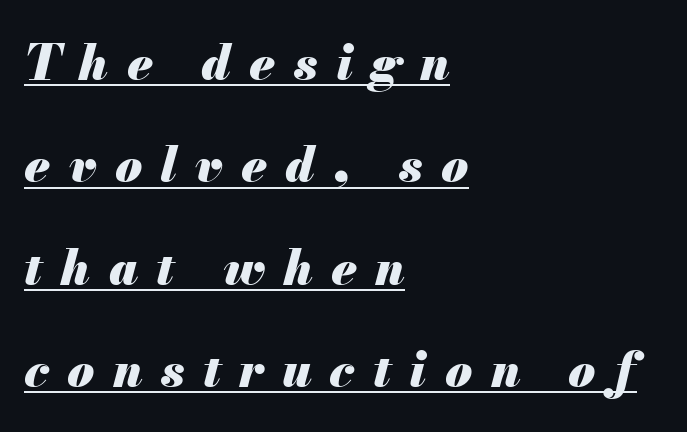
The image shows 49 px heavy type, italic (leaning right); set left-aligned, loose line spacing (2.09x), unusually wide letter spacing (+0.37 em), underlined; medium stroke contrast and a small x-height.
